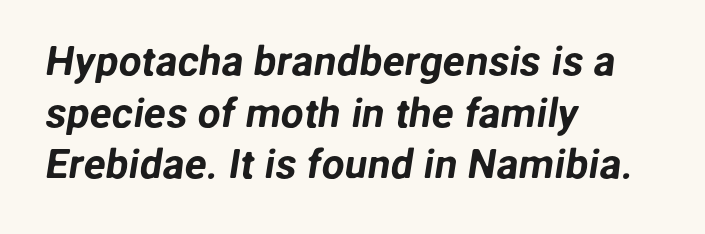
The image shows 41 px sans-serif type; set left-aligned, normal line spacing (1.26x), normal letter spacing, not underlined; low stroke contrast and a medium x-height.
